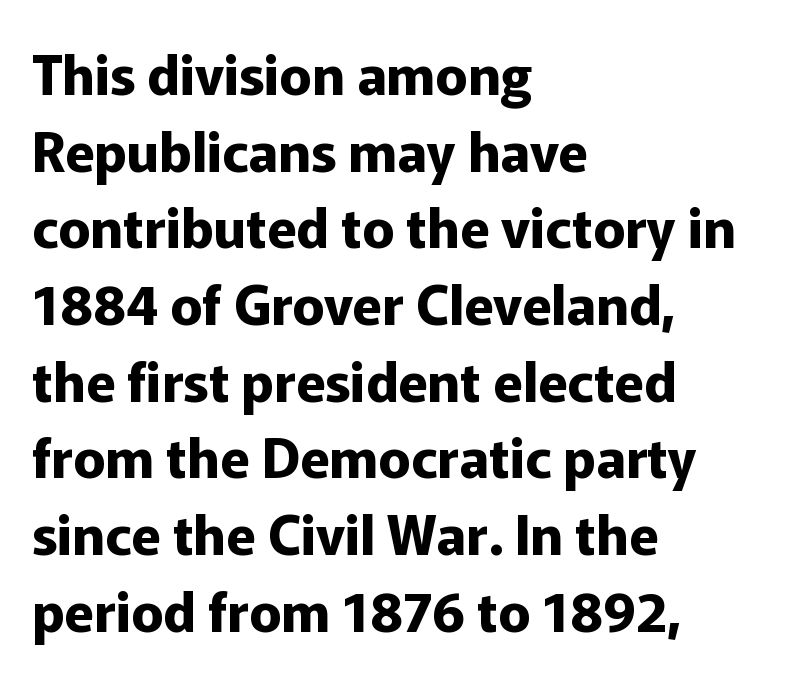
{"serif": "no", "italic": "no", "bold": "yes", "weight": "bold", "width": "normal", "stroke_contrast": "low", "x_height": "medium", "monospaced": "no", "underline": "no", "align": "left", "line_spacing": "normal", "line_spacing_ratio": 1.42, "letter_spacing": "normal", "letter_spacing_em": 0.0, "glyph_px": 54}
